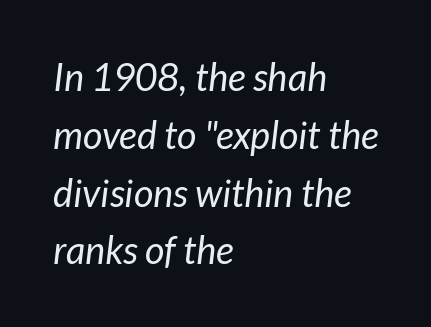
The image shows 38 px regular-weight type, italic (leaning right); set left-aligned, normal line spacing (1.52x), normal letter spacing, not underlined; low stroke contrast and a medium x-height.
